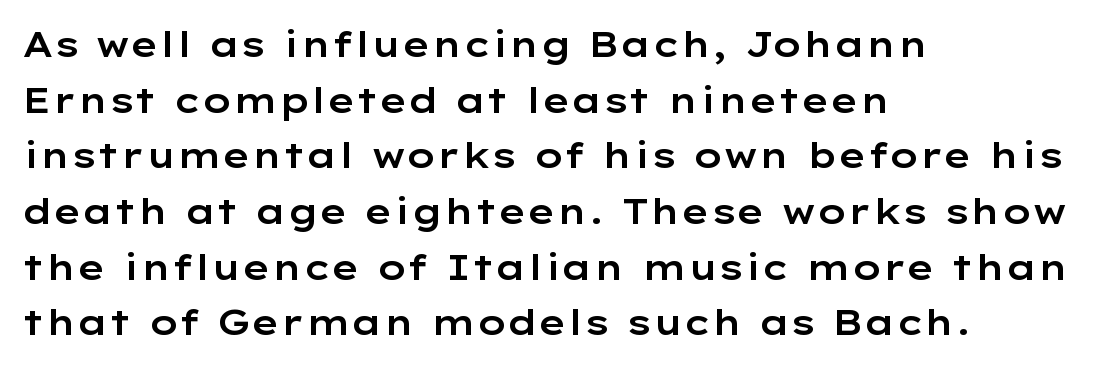
{"serif": "no", "italic": "no", "width": "wide", "stroke_contrast": "low", "x_height": "medium", "monospaced": "no", "underline": "no", "align": "left", "line_spacing": "normal", "line_spacing_ratio": 1.59, "letter_spacing": "normal", "letter_spacing_em": 0.0, "glyph_px": 35}
